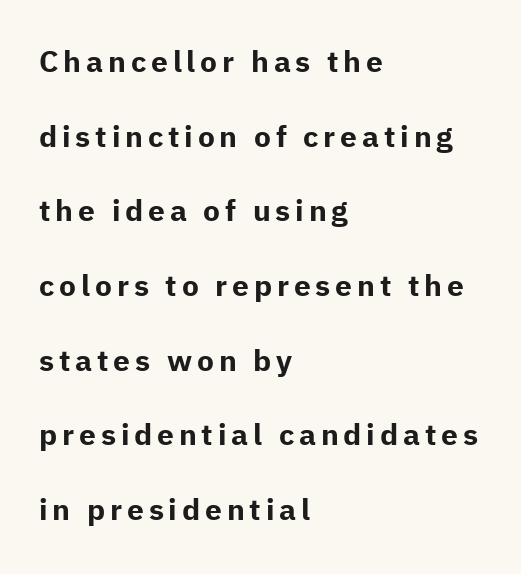
{"serif": "no", "italic": "no", "bold": "yes", "weight": "bold", "width": "normal", "stroke_contrast": "low", "x_height": "medium", "monospaced": "no", "underline": "no", "align": "left", "line_spacing": "loose", "line_spacing_ratio": 2.49, "glyph_px": 30}
